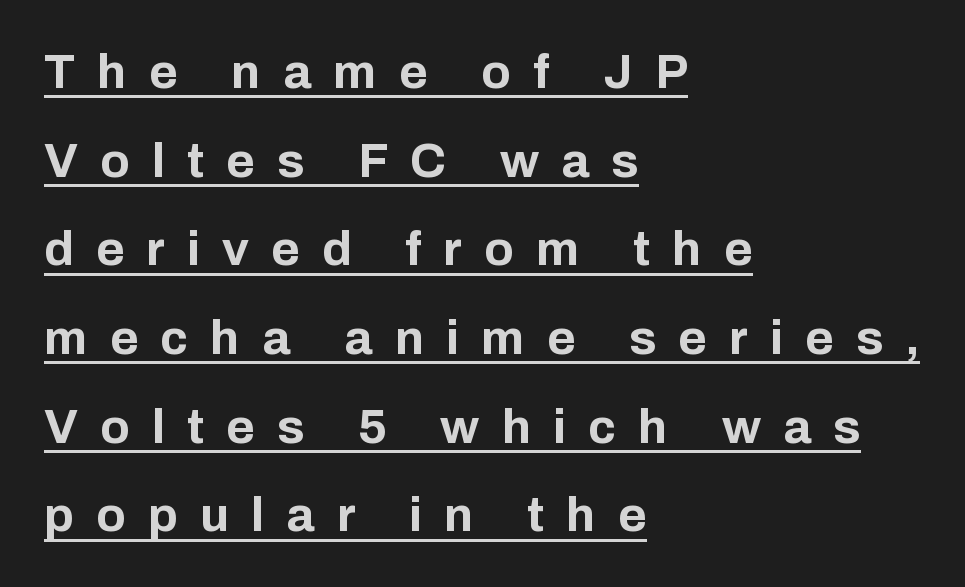
{"serif": "no", "italic": "no", "bold": "yes", "weight": "bold", "width": "normal", "stroke_contrast": "low", "x_height": "medium", "monospaced": "no", "underline": "yes", "align": "left", "line_spacing_ratio": 1.81, "letter_spacing": "wide", "letter_spacing_em": 0.45, "glyph_px": 49}
